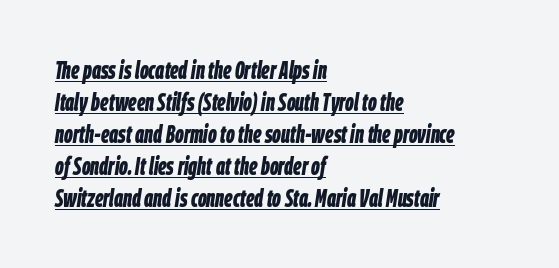
Posture: slanted. Weight check: bold — yes, fully. Underlined type. Reading down the column, the eye jumps a familiar distance to each next line. The horizontal fit of the characters is conventional and even. Line beginnings align vertically; line endings do not.
